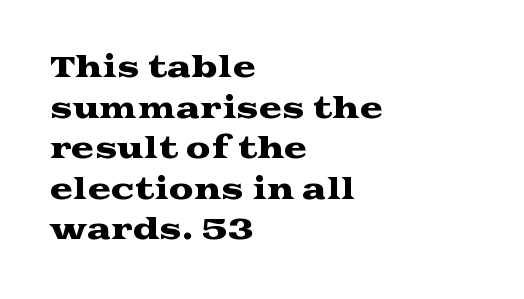
{"serif": "yes", "italic": "no", "width": "wide", "stroke_contrast": "medium", "x_height": "medium", "monospaced": "no", "underline": "no", "align": "left", "line_spacing": "normal", "line_spacing_ratio": 1.45, "letter_spacing": "normal", "letter_spacing_em": 0.0, "glyph_px": 28}
